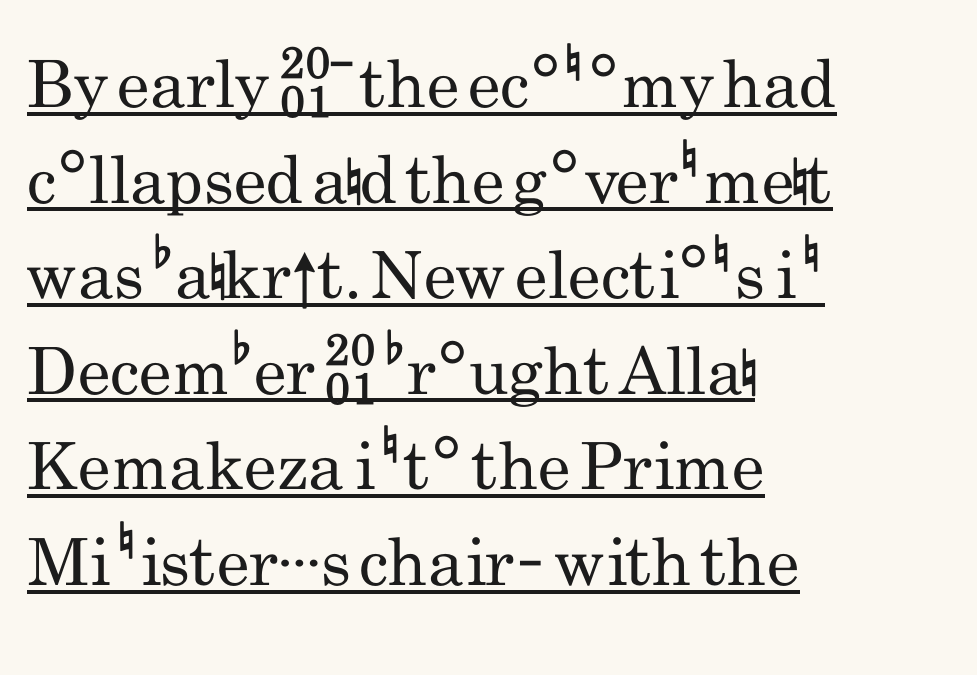
{"serif": "no", "italic": "no", "bold": "no", "weight": "regular", "width": "condensed", "stroke_contrast": "low", "x_height": "small", "monospaced": "no", "underline": "yes", "align": "left", "line_spacing": "normal", "line_spacing_ratio": 1.47, "letter_spacing": "normal", "letter_spacing_em": 0.0, "glyph_px": 65}
